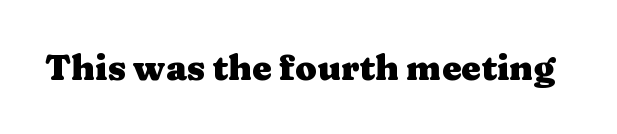
Q: Is the text bold? A: Yes.
Q: Is the text italic (slanted)? A: No, it is upright.
Q: Is the typeface a serif or a sans-serif typeface? A: Serif.
Q: Is the text underlined? A: No.
Q: Is the spacing between letters normal or unusually wide? A: Normal.
Q: Width (condensed, normal, or wide)? A: Wide.
Q: Stroke contrast? A: Medium.
Q: x-height? A: Medium.
Q: Monospaced? A: No.
